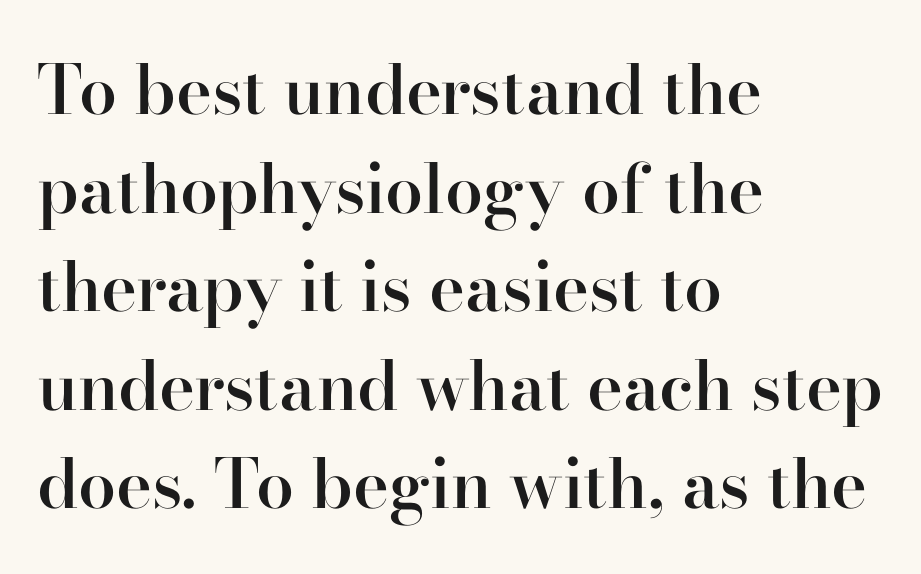
The image shows 68 px semibold serif type, upright; set left-aligned, normal line spacing (1.45x), normal letter spacing, not underlined; high stroke contrast and a small x-height.
